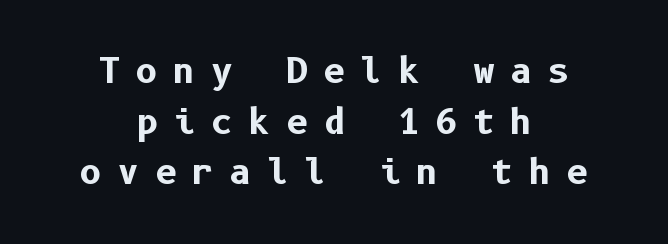
The image shows 34 px bold sans-serif type, upright; set centered, normal line spacing (1.49x), unusually wide letter spacing (+0.45 em), not underlined; low stroke contrast and a medium x-height.
